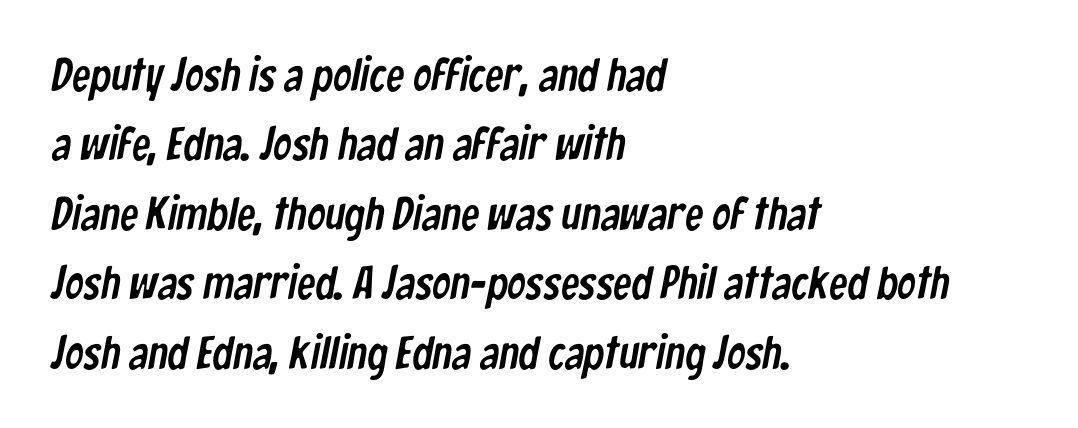
Caption: standard tracking, unaltered. These lines are set flush left with a ragged right edge. The face used here is proportionally spaced, like ordinary book or web type. Clear beneath every line of the passage.
